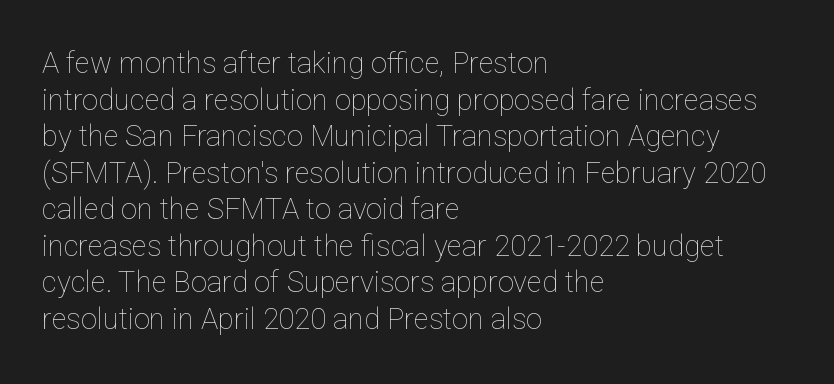
Q: Is the text bold? A: No.
Q: Is the text italic (slanted)? A: No, it is upright.
Q: Is the text underlined? A: No.
Q: How is the paragraph aligned? A: Left-aligned.
Q: Is the spacing between letters normal or unusually wide? A: Normal.
Q: Is the spacing between lines tight, normal or loose? A: Normal.
Q: Width (condensed, normal, or wide)? A: Normal.
Q: Stroke contrast? A: Low.
Q: x-height? A: Medium.
Q: Monospaced? A: No.
